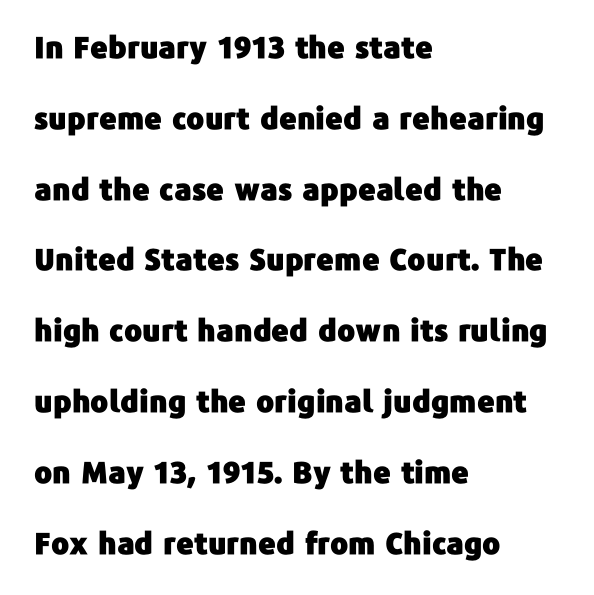
The image shows 30 px sans-serif type, upright; set left-aligned, loose line spacing (2.36x), normal letter spacing, not underlined; low stroke contrast and a medium x-height.
